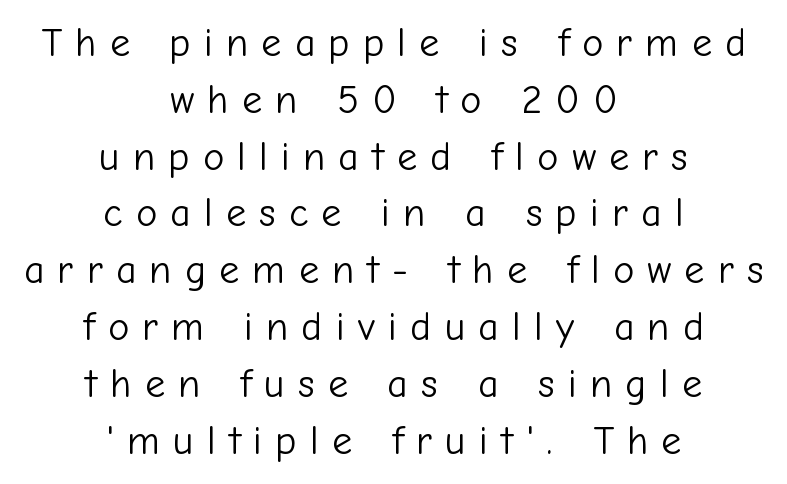
Q: Is the text bold? A: No.
Q: Is the text italic (slanted)? A: No, it is upright.
Q: Is the typeface a serif or a sans-serif typeface? A: Sans-serif.
Q: Is the text underlined? A: No.
Q: How is the paragraph aligned? A: Centered.
Q: Is the spacing between letters normal or unusually wide? A: Unusually wide.
Q: Is the spacing between lines tight, normal or loose? A: Normal.
Q: Width (condensed, normal, or wide)? A: Normal.
Q: Stroke contrast? A: Low.
Q: x-height? A: Medium.
Q: Monospaced? A: No.
